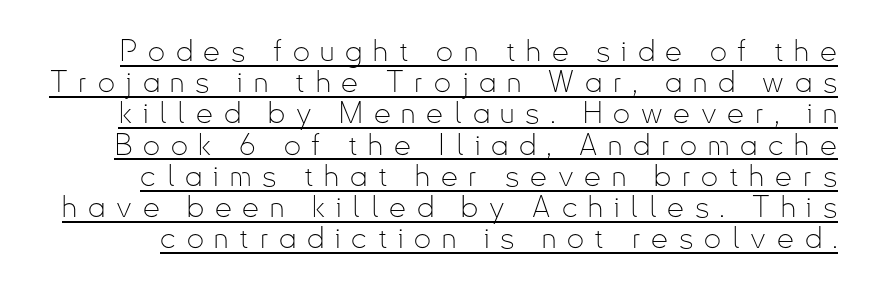
{"serif": "no", "italic": "no", "bold": "no", "weight": "thin", "width": "condensed", "stroke_contrast": "low", "x_height": "small", "monospaced": "no", "underline": "yes", "line_spacing": "tight", "line_spacing_ratio": 1.04, "letter_spacing": "wide", "letter_spacing_em": 0.36, "glyph_px": 30}
